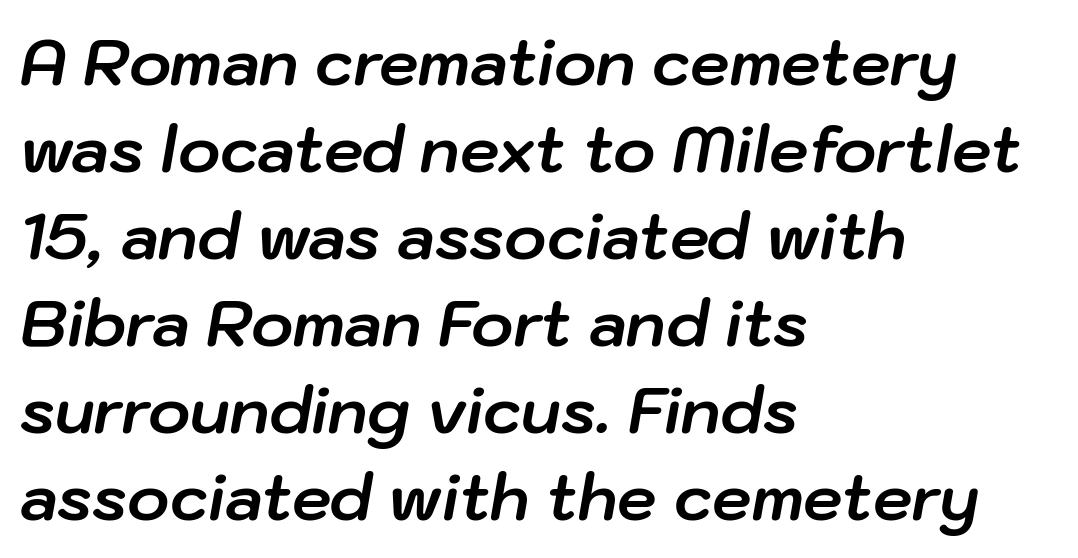
Q: Is the text bold? A: Yes.
Q: Is the text italic (slanted)? A: Yes, it leans right by about 10 degrees.
Q: Is the text underlined? A: No.
Q: How is the paragraph aligned? A: Left-aligned.
Q: Is the spacing between letters normal or unusually wide? A: Normal.
Q: Is the spacing between lines tight, normal or loose? A: Normal.
Q: Width (condensed, normal, or wide)? A: Normal.
Q: Stroke contrast? A: Low.
Q: x-height? A: Medium.
Q: Monospaced? A: No.
